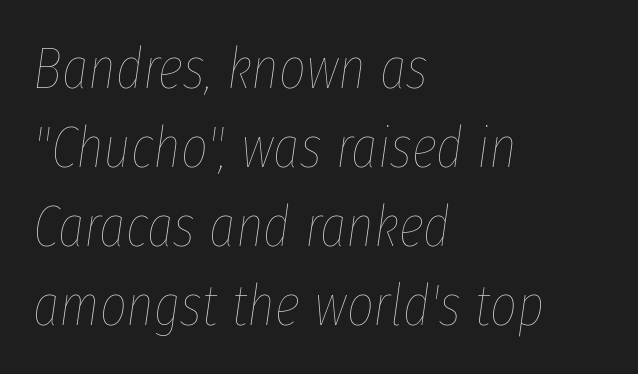
Q: Is the text bold? A: No.
Q: Is the text italic (slanted)? A: Yes, it leans right by about 8 degrees.
Q: Is the text underlined? A: No.
Q: How is the paragraph aligned? A: Left-aligned.
Q: Is the spacing between letters normal or unusually wide? A: Normal.
Q: Is the spacing between lines tight, normal or loose? A: Normal.
Q: Width (condensed, normal, or wide)? A: Condensed.
Q: Stroke contrast? A: Low.
Q: x-height? A: Medium.
Q: Monospaced? A: No.
